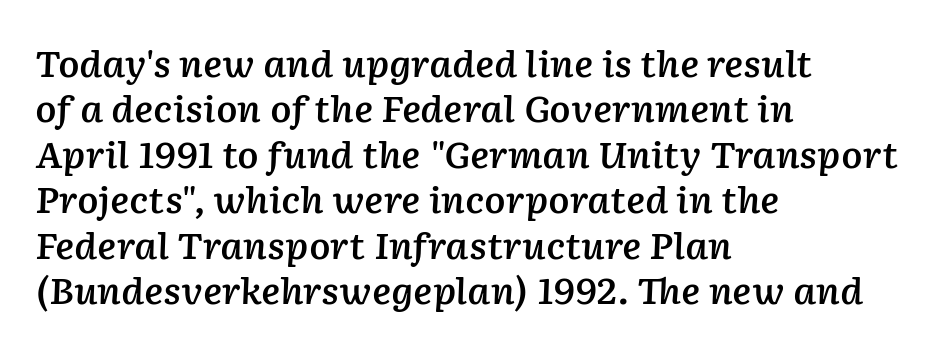
Q: Is the text bold? A: Semi-bold.
Q: Is the text italic (slanted)? A: Yes, it leans right by about 2 degrees.
Q: Is the text underlined? A: No.
Q: How is the paragraph aligned? A: Left-aligned.
Q: Is the spacing between letters normal or unusually wide? A: Normal.
Q: Is the spacing between lines tight, normal or loose? A: Normal.
Q: Width (condensed, normal, or wide)? A: Normal.
Q: Stroke contrast? A: Low.
Q: x-height? A: Medium.
Q: Monospaced? A: No.
